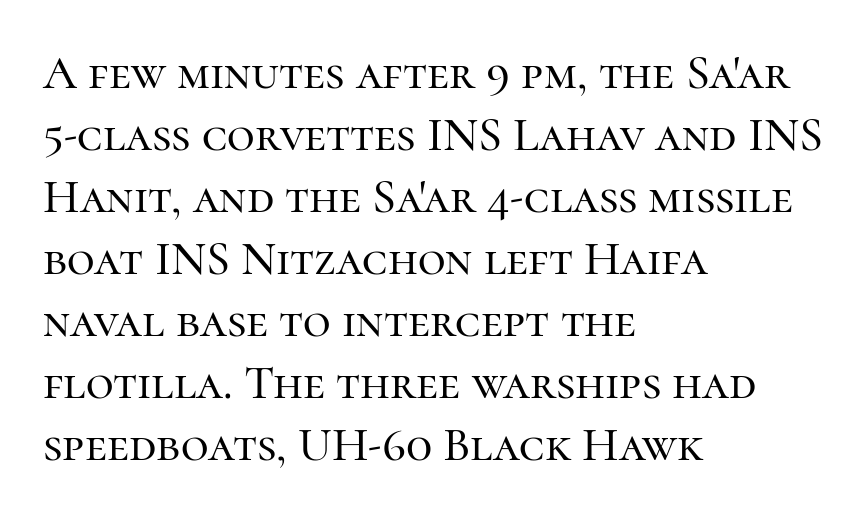
Q: Is the text italic (slanted)? A: No, it is upright.
Q: Is the typeface a serif or a sans-serif typeface? A: Serif.
Q: Is the text underlined? A: No.
Q: How is the paragraph aligned? A: Left-aligned.
Q: Is the spacing between letters normal or unusually wide? A: Normal.
Q: Is the spacing between lines tight, normal or loose? A: Normal.
Q: Width (condensed, normal, or wide)? A: Normal.
Q: Stroke contrast? A: High.
Q: x-height? A: Medium.
Q: Monospaced? A: No.
